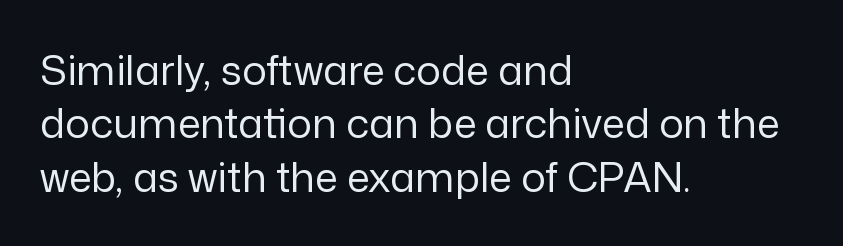
In terms of posture, this sample is upright. One glance says typical: line gaps are just what's usual. Type without underlining. The passage is arranged the way most books set body copy — flush left. This sample uses plain, unmodified letter spacing. Weight class: somewhere from thin through regular.
